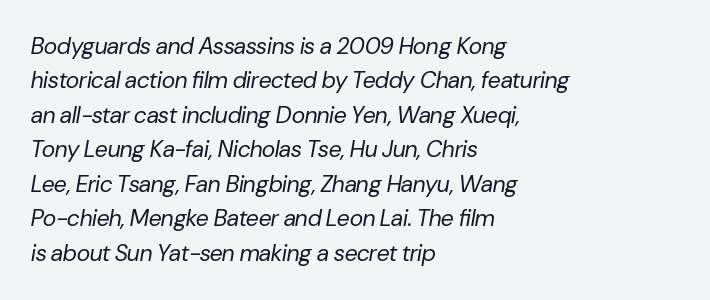
The rendering keeps characters at their native spacing. The block of text has a typical density, with ordinary space between rows. The face used here has a pronounced slope to its letters. The typesetting does not lean heavy: it is not bold. Each row of text sits above clean, open space. Line starts are locked; line ends wander.
